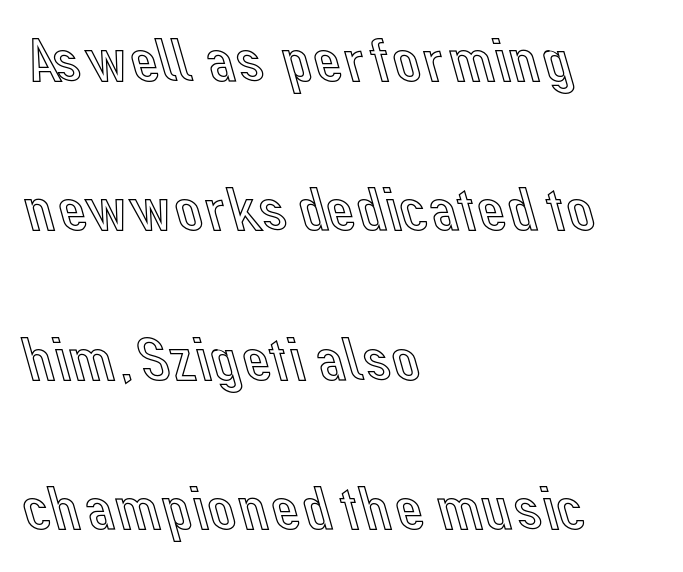
Q: Is the text italic (slanted)? A: Yes.
Q: Is the text underlined? A: No.
Q: How is the paragraph aligned? A: Left-aligned.
Q: Is the spacing between letters normal or unusually wide? A: Normal.
Q: Is the spacing between lines tight, normal or loose? A: Loose.
Q: Width (condensed, normal, or wide)? A: Normal.
Q: x-height? A: Medium.
Q: Monospaced? A: No.
